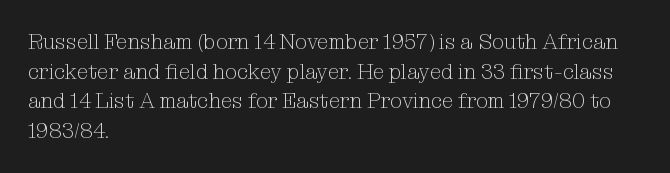
The image shows 21 px text type, upright; set left-aligned, normal line spacing (1.41x), normal letter spacing, not underlined.
